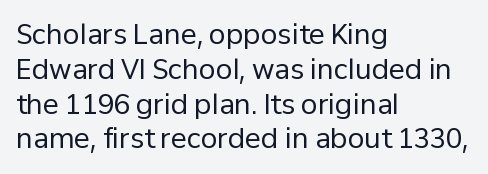
The image shows 27 px text type, upright; set left-aligned, normal line spacing (1.29x), normal letter spacing, not underlined.
